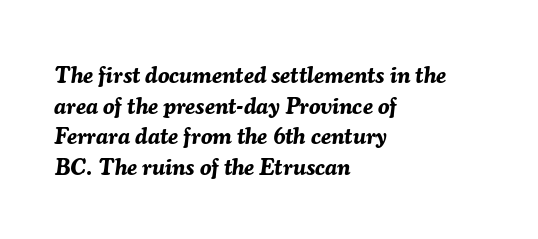
The image shows 23 px bold type, italic (leaning right); set left-aligned, normal line spacing (1.33x), normal letter spacing, not underlined.
